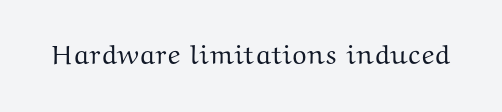
This rendering leaves character spacing at its baseline value. Has an underline been added? It has not. No italicization has been applied; the sample stays upright.
